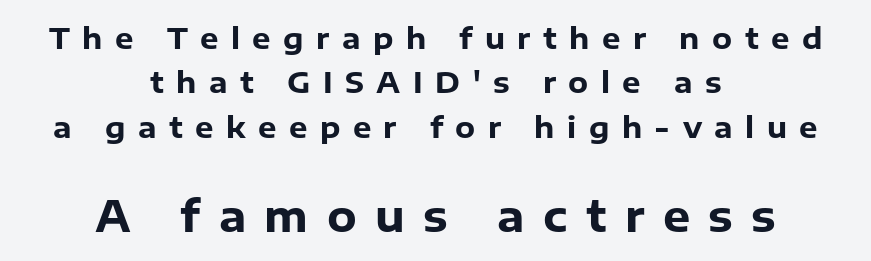
The image shows 43 px heavy sans-serif type, upright; set centered, normal line spacing (1.53x), unusually wide letter spacing (+0.43 em), not underlined; the second (bottom) block is 1.48x larger; low stroke contrast and a medium x-height.
